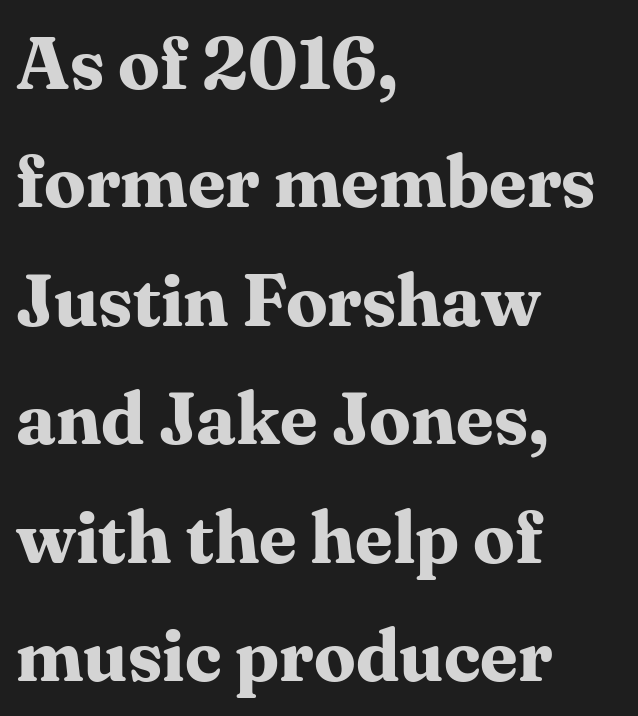
Honestly, there is no underline to notice here at all. Old-style or modern, the face here clearly has serifs. Proportional: the letters do not fall into vertical columns. Reading down the block, your eye returns to a fixed left position each line.
